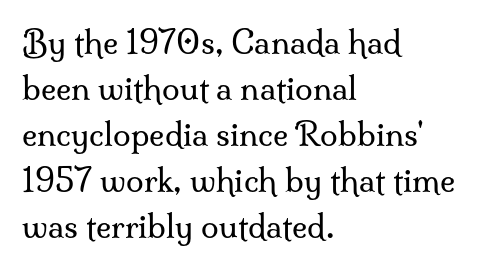
{"serif": "yes", "italic": "no", "bold": "no", "weight": "regular", "width": "normal", "stroke_contrast": "medium", "x_height": "small", "monospaced": "no", "underline": "no", "align": "left", "line_spacing": "normal", "line_spacing_ratio": 1.44, "letter_spacing": "normal", "letter_spacing_em": 0.0, "glyph_px": 32}
